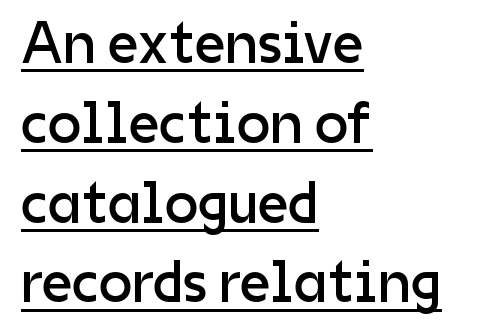
The image shows 60 px regular-weight sans-serif type, upright; set left-aligned, normal line spacing (1.33x), normal letter spacing, underlined; low stroke contrast and a medium x-height.
